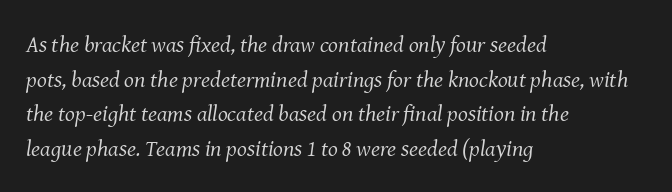
{"italic": "yes", "lean": "right", "slant_degrees": 8, "bold": "no", "underline": "no", "align": "left", "line_spacing": "normal", "line_spacing_ratio": 1.51, "letter_spacing": "normal", "letter_spacing_em": 0.0, "glyph_px": 23}
